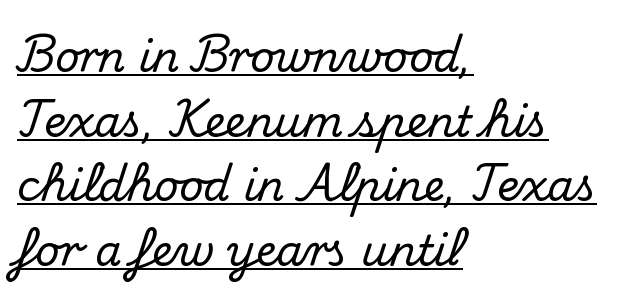
The image shows 42 px serif type; set left-aligned, normal line spacing (1.54x), normal letter spacing, underlined; medium stroke contrast and a small x-height.
